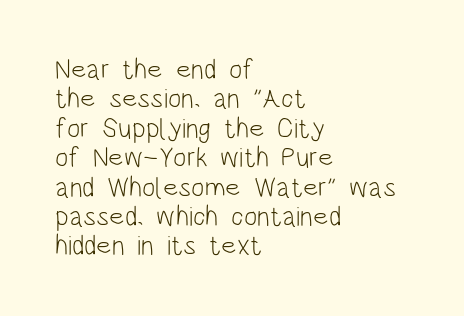
Is this a heavy cut? Hardly; it is regular or lighter. Every character sits straight up, as roman type does. Standard letterfit; no display-style spreading of the glyphs. Layout note: lines flush left.
